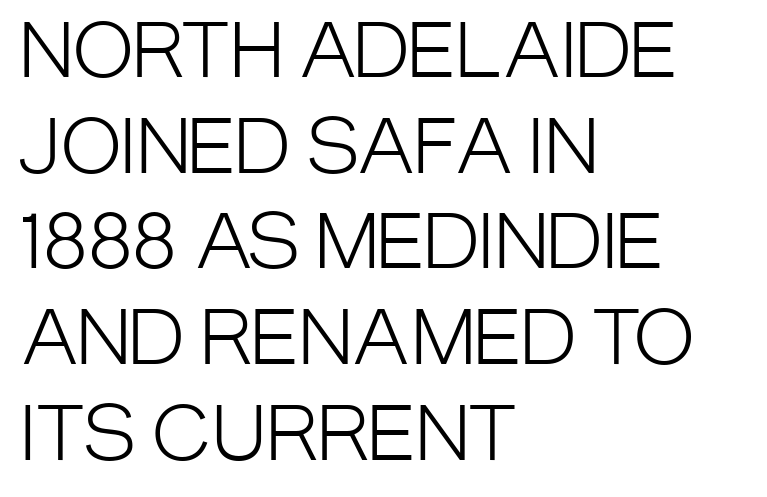
The image shows 73 px light, condensed sans-serif type, upright; set left-aligned, normal line spacing (1.31x), normal letter spacing, not underlined; low stroke contrast and a large x-height.
